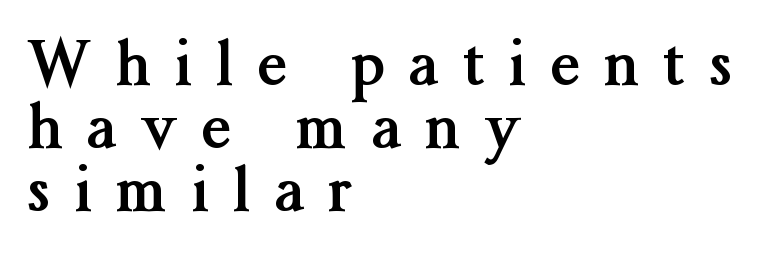
The image shows 60 px semibold serif type, upright; set left-aligned, tight line spacing (1.05x), unusually wide letter spacing (+0.41 em), not underlined; medium stroke contrast and a medium x-height.
